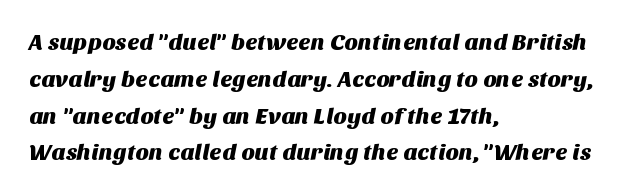
Each line starts at the same left margin while the right side varies. Rule under the text: the space is simply empty. If you measured baseline to baseline, you'd find a middling distance. Honestly, the letter spacing is just normal — you wouldn't notice it.
